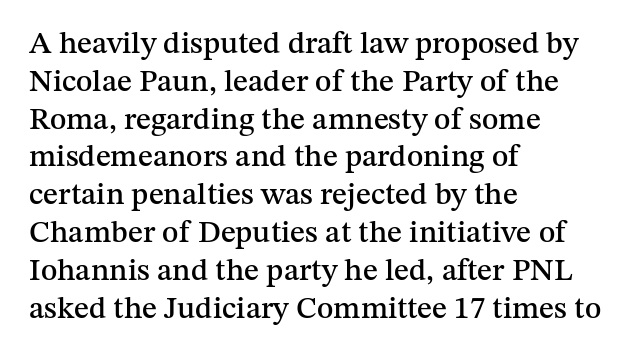
{"serif": "yes", "italic": "no", "width": "normal", "stroke_contrast": "medium", "x_height": "medium", "monospaced": "no", "underline": "no", "align": "left", "line_spacing_ratio": 1.22, "letter_spacing": "normal", "letter_spacing_em": 0.0, "glyph_px": 31}
